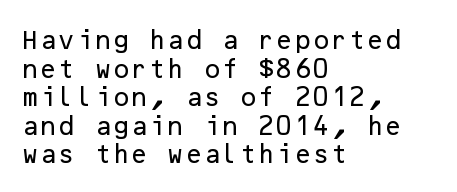
{"italic": "no", "underline": "no", "align": "left", "line_spacing": "normal", "line_spacing_ratio": 1.36, "letter_spacing": "normal", "letter_spacing_em": 0.0, "glyph_px": 21}
